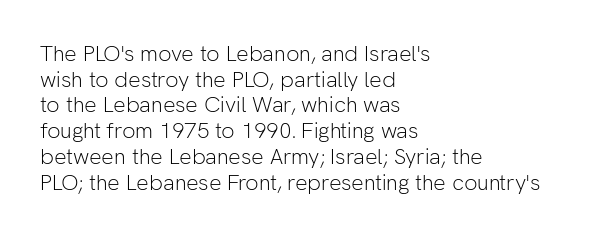
{"italic": "no", "bold": "no", "underline": "no", "align": "left", "line_spacing_ratio": 1.17, "letter_spacing": "normal", "letter_spacing_em": 0.0, "glyph_px": 22}
